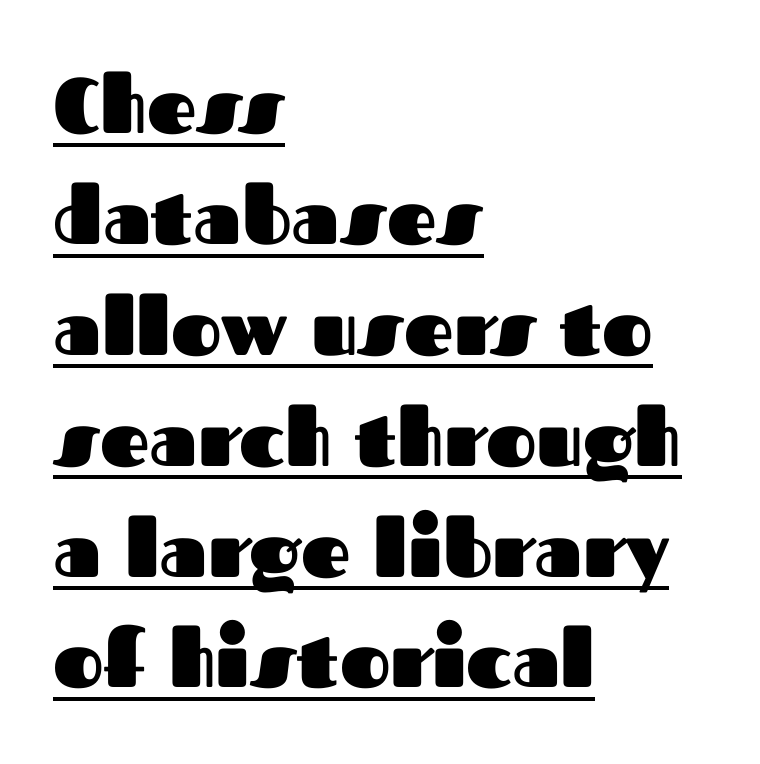
Q: Is the text bold? A: Yes.
Q: Is the text italic (slanted)? A: No, it is upright.
Q: Is the typeface a serif or a sans-serif typeface? A: Sans-serif.
Q: Is the text underlined? A: Yes.
Q: How is the paragraph aligned? A: Left-aligned.
Q: Is the spacing between letters normal or unusually wide? A: Normal.
Q: Is the spacing between lines tight, normal or loose? A: Normal.
Q: Width (condensed, normal, or wide)? A: Normal.
Q: Stroke contrast? A: Medium.
Q: x-height? A: Medium.
Q: Monospaced? A: No.
